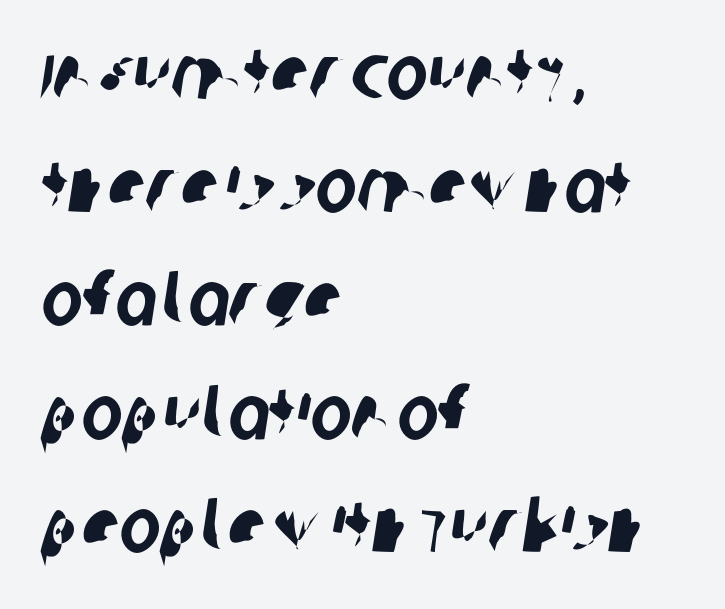
{"serif": "no", "width": "condensed", "stroke_contrast": "low", "x_height": "large", "monospaced": "no", "underline": "no", "align": "left", "line_spacing": "normal", "line_spacing_ratio": 1.47, "letter_spacing": "normal", "letter_spacing_em": 0.0, "glyph_px": 77}
